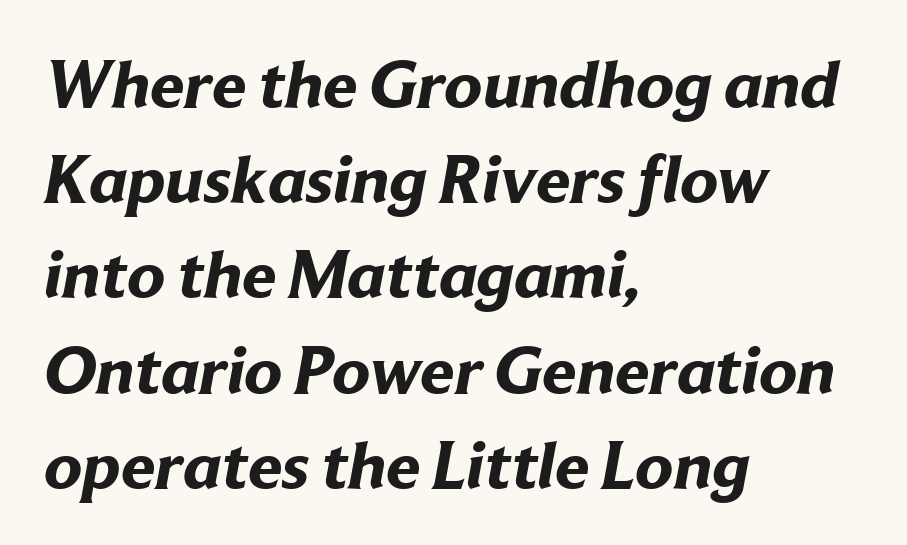
{"serif": "no", "bold": "yes", "weight": "bold", "width": "normal", "stroke_contrast": "low", "x_height": "medium", "monospaced": "no", "underline": "no", "align": "left", "line_spacing": "normal", "line_spacing_ratio": 1.38, "letter_spacing": "normal", "letter_spacing_em": 0.0, "glyph_px": 69}
